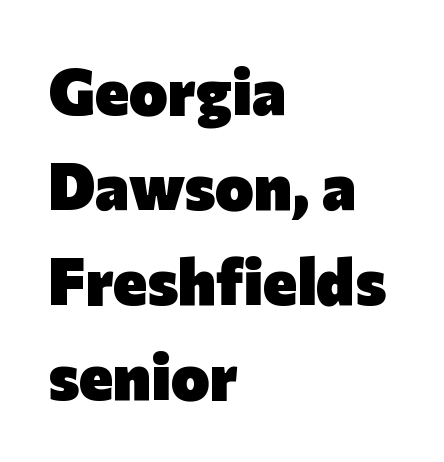
Q: Is the text bold? A: Yes.
Q: Is the text italic (slanted)? A: No, it is upright.
Q: Is the typeface a serif or a sans-serif typeface? A: Sans-serif.
Q: Is the text underlined? A: No.
Q: How is the paragraph aligned? A: Left-aligned.
Q: Is the spacing between letters normal or unusually wide? A: Normal.
Q: Is the spacing between lines tight, normal or loose? A: Normal.
Q: Width (condensed, normal, or wide)? A: Normal.
Q: Stroke contrast? A: Low.
Q: x-height? A: Medium.
Q: Monospaced? A: No.
